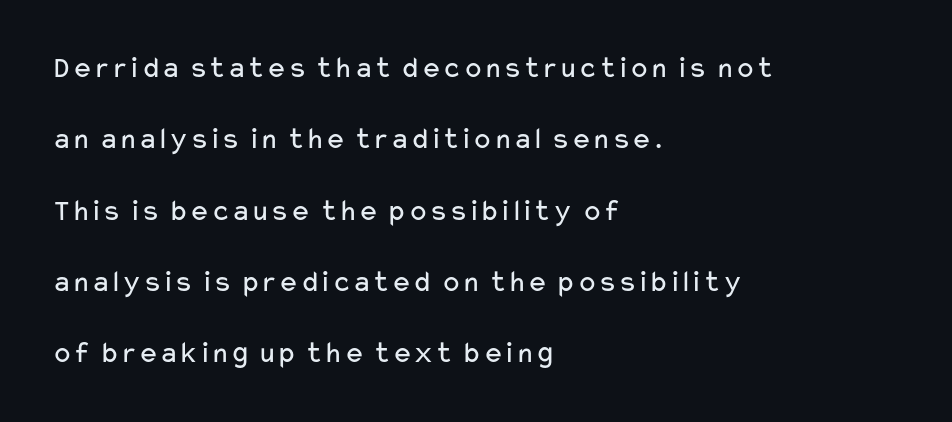
The image shows 31 px regular-weight, wide sans-serif type, upright; set left-aligned, loose line spacing (2.3x), normal letter spacing, not underlined; low stroke contrast and a medium x-height.
